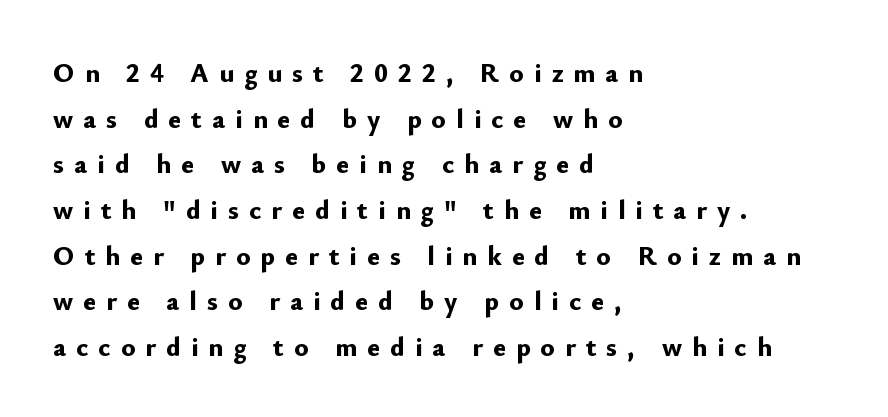
{"italic": "no", "bold": "yes", "underline": "no", "align": "left", "line_spacing": "normal", "line_spacing_ratio": 1.69, "letter_spacing": "wide", "letter_spacing_em": 0.37, "glyph_px": 27}
